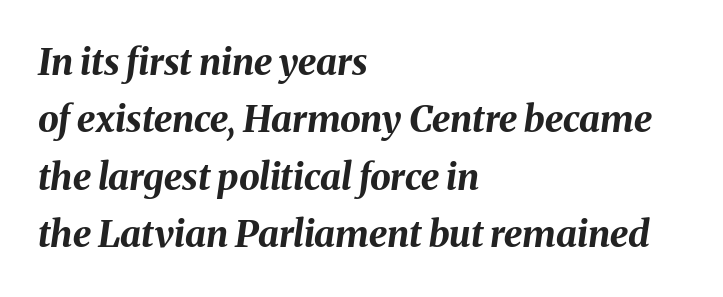
{"italic": "yes", "lean": "right", "slant_degrees": 8, "bold": "yes", "weight": "bold", "width": "normal", "stroke_contrast": "medium", "x_height": "medium", "monospaced": "no", "underline": "no", "align": "left", "line_spacing": "normal", "line_spacing_ratio": 1.55, "letter_spacing": "normal", "letter_spacing_em": 0.0, "glyph_px": 37}
